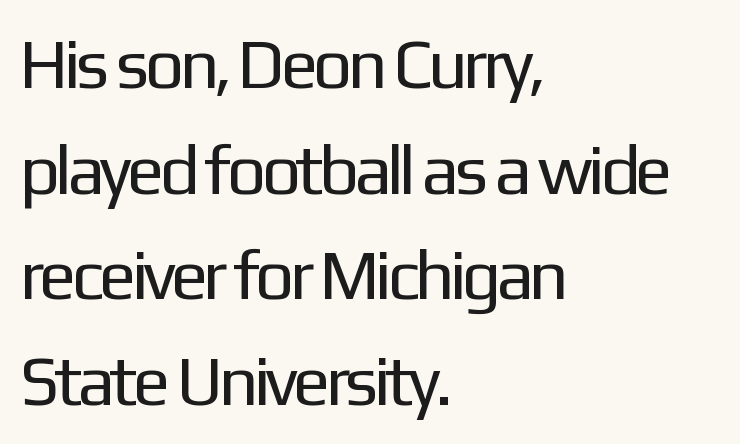
The image shows 70 px regular-weight sans-serif type, upright; set left-aligned, normal line spacing (1.51x), normal letter spacing, not underlined; low stroke contrast and a medium x-height.
